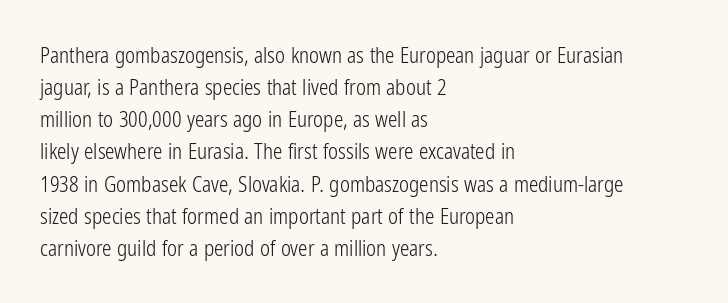
Is the block centered? No — it sits flush against the left margin. Honestly, the row spacing looks completely unremarkable. Check under the words: just untouched page. Ascenders rise straight up at ninety degrees. Nobody touched the tracking dial on this one.
